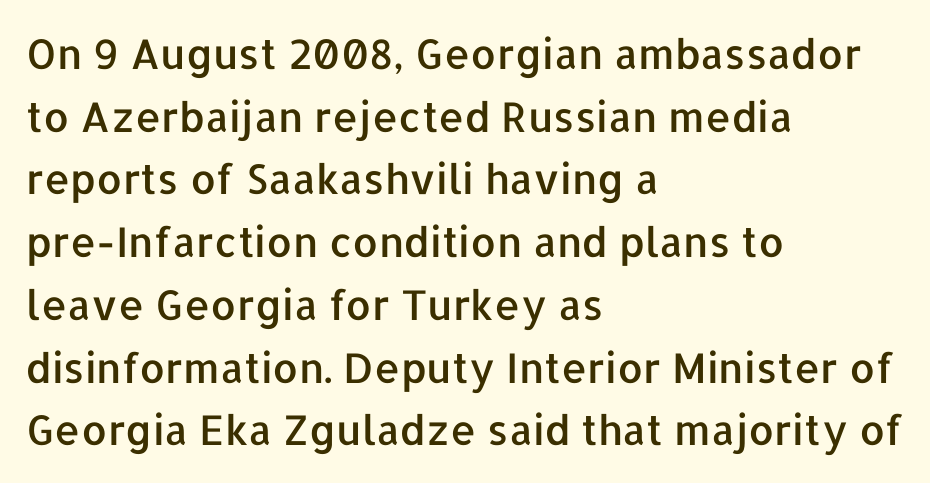
Q: Is the text italic (slanted)? A: No, it is upright.
Q: Is the typeface a serif or a sans-serif typeface? A: Sans-serif.
Q: Is the text underlined? A: No.
Q: How is the paragraph aligned? A: Left-aligned.
Q: Is the spacing between letters normal or unusually wide? A: Normal.
Q: Is the spacing between lines tight, normal or loose? A: Normal.
Q: Width (condensed, normal, or wide)? A: Normal.
Q: Stroke contrast? A: Low.
Q: x-height? A: Medium.
Q: Monospaced? A: No.
